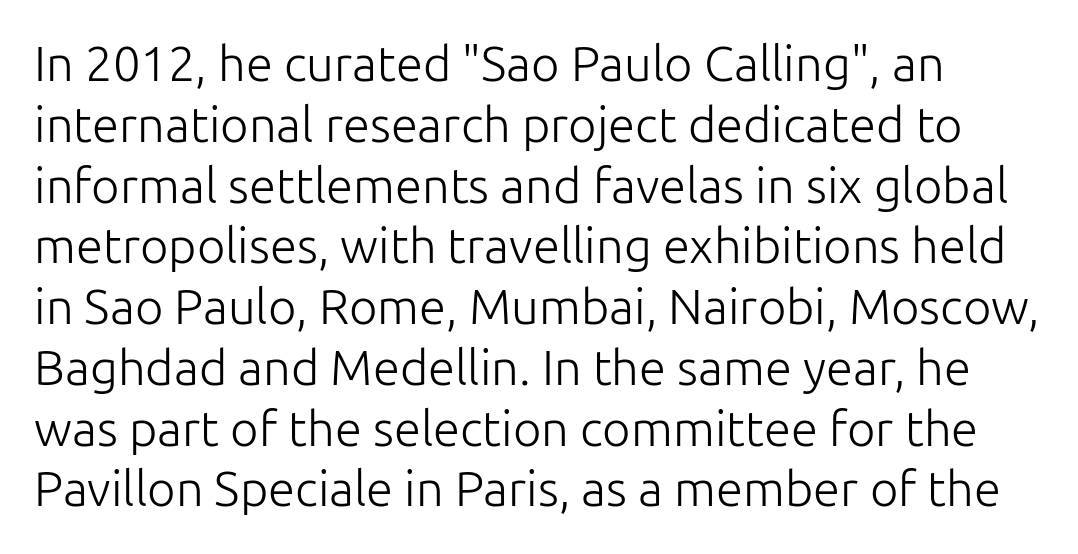
Q: Is the text bold? A: No.
Q: Is the text italic (slanted)? A: No, it is upright.
Q: Is the typeface a serif or a sans-serif typeface? A: Sans-serif.
Q: Is the text underlined? A: No.
Q: Is the spacing between letters normal or unusually wide? A: Normal.
Q: Width (condensed, normal, or wide)? A: Normal.
Q: Stroke contrast? A: Low.
Q: x-height? A: Medium.
Q: Monospaced? A: No.
